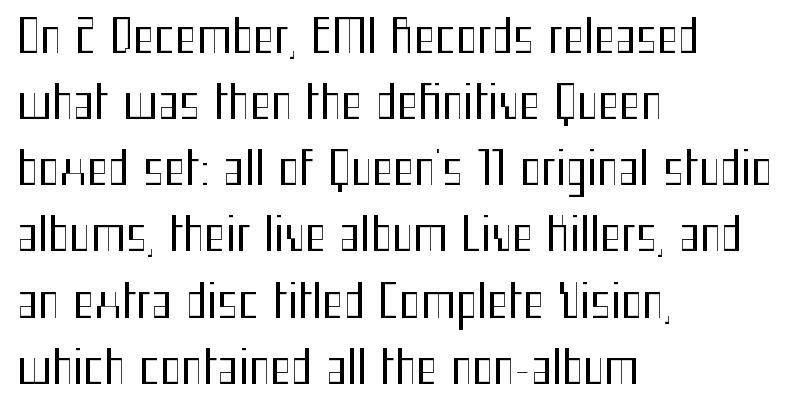
Q: Is the text bold? A: No.
Q: Is the text italic (slanted)? A: No, it is upright.
Q: Is the typeface a serif or a sans-serif typeface? A: Sans-serif.
Q: Is the text underlined? A: No.
Q: How is the paragraph aligned? A: Left-aligned.
Q: Is the spacing between letters normal or unusually wide? A: Normal.
Q: Is the spacing between lines tight, normal or loose? A: Normal.
Q: Width (condensed, normal, or wide)? A: Condensed.
Q: Stroke contrast? A: Medium.
Q: x-height? A: Medium.
Q: Monospaced? A: No.
